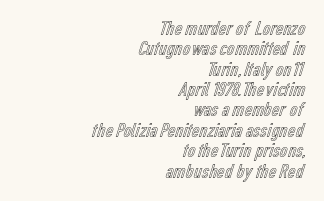
{"underline": "no", "align": "right", "line_spacing": "tight", "line_spacing_ratio": 0.97, "letter_spacing": "normal", "letter_spacing_em": 0.0, "glyph_px": 21}
